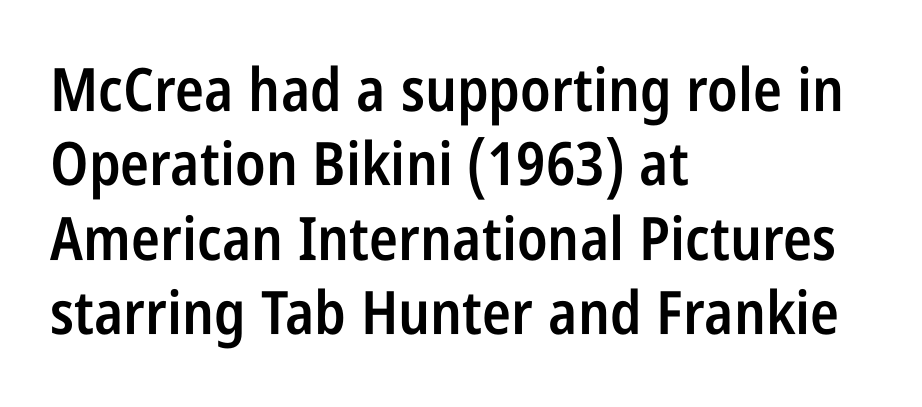
Q: Is the text bold? A: Semi-bold.
Q: Is the text italic (slanted)? A: No, it is upright.
Q: Is the typeface a serif or a sans-serif typeface? A: Sans-serif.
Q: Is the text underlined? A: No.
Q: How is the paragraph aligned? A: Left-aligned.
Q: Is the spacing between letters normal or unusually wide? A: Normal.
Q: Width (condensed, normal, or wide)? A: Condensed.
Q: Stroke contrast? A: Low.
Q: x-height? A: Large.
Q: Monospaced? A: No.
